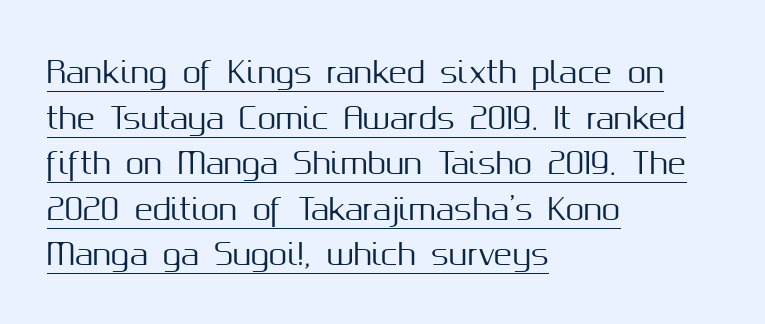
The image shows 30 px sans-serif type, upright; set left-aligned, normal line spacing (1.52x), normal letter spacing, underlined; medium stroke contrast and a medium x-height.
